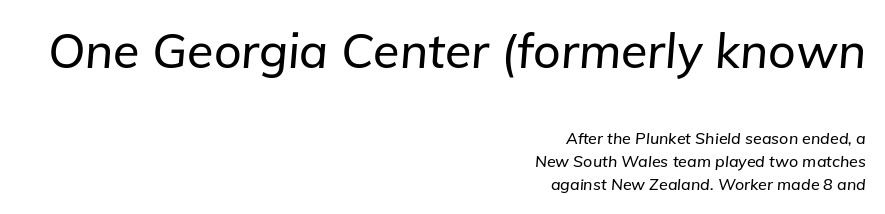
Q: Is the text italic (slanted)? A: Yes, it leans right by about 5 degrees.
Q: Is the text underlined? A: No.
Q: How is the paragraph aligned? A: Right-aligned.
Q: Is the spacing between letters normal or unusually wide? A: Normal.
Q: Is the spacing between lines tight, normal or loose? A: Normal.
Q: Which block of text is set in a larger size, the first (top) or the second (bottom)? A: The first (top) one.
Q: Width (condensed, normal, or wide)? A: Normal.
Q: Stroke contrast? A: Low.
Q: x-height? A: Medium.
Q: Monospaced? A: No.
